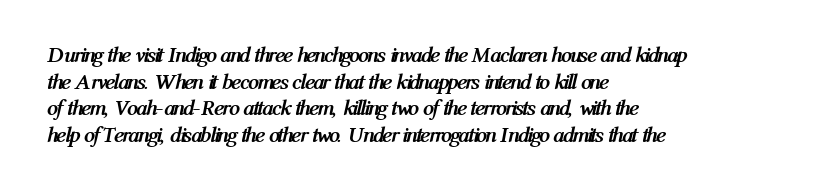
The image shows 22 px bold type, italic (leaning right); set left-aligned, line spacing 1.21x, normal letter spacing, not underlined.
